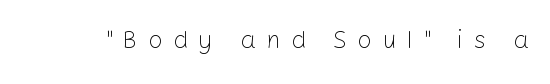
Q: Is the text bold? A: No.
Q: Is the text italic (slanted)? A: No, it is upright.
Q: Is the text underlined? A: No.
Q: Is the spacing between letters normal or unusually wide? A: Unusually wide.
